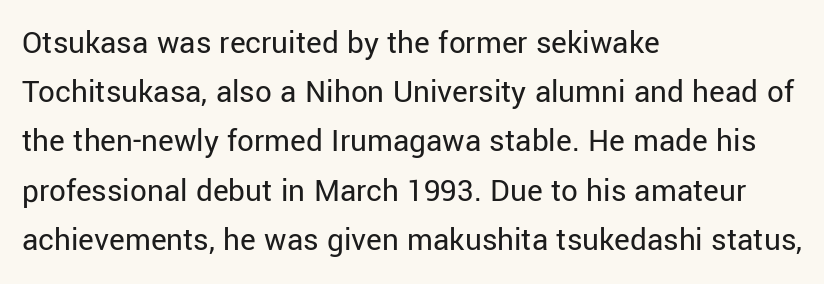
The weight tops out at a normal text grade. The rendering anchors every line to the left-hand side. Any mark beneath the type? The region is blank. Every character sits straight up, as roman type does.
